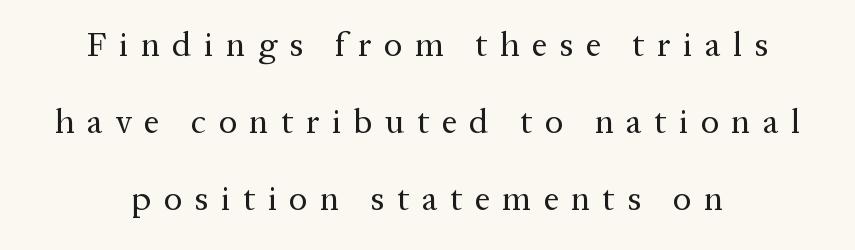
{"serif": "yes", "italic": "no", "bold": "no", "weight": "regular", "width": "normal", "stroke_contrast": "medium", "x_height": "medium", "monospaced": "no", "underline": "no", "line_spacing": "loose", "line_spacing_ratio": 2.27, "letter_spacing": "wide", "letter_spacing_em": 0.37, "glyph_px": 34}
